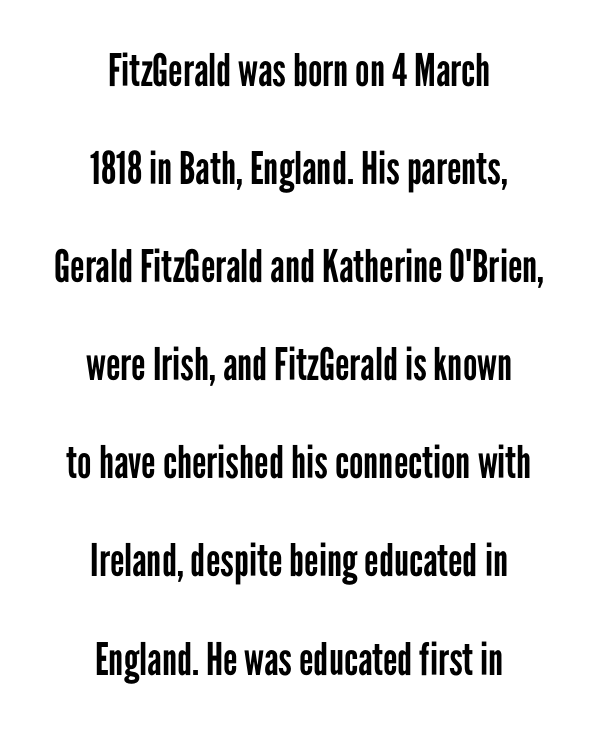
{"serif": "no", "italic": "no", "bold": "no", "weight": "regular", "width": "condensed", "stroke_contrast": "low", "x_height": "medium", "monospaced": "no", "underline": "no", "align": "center", "line_spacing": "loose", "line_spacing_ratio": 2.18, "letter_spacing": "normal", "letter_spacing_em": 0.0, "glyph_px": 45}
